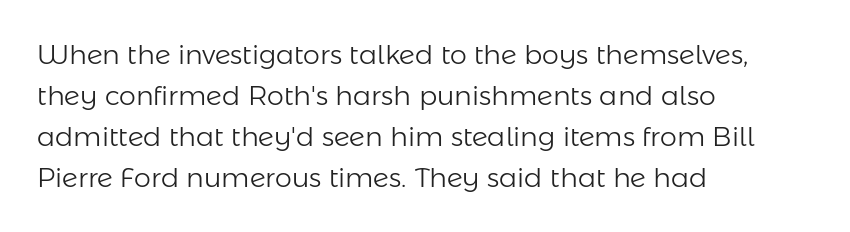
The image shows 27 px text type, upright; set left-aligned, normal line spacing (1.52x), normal letter spacing, not underlined.
